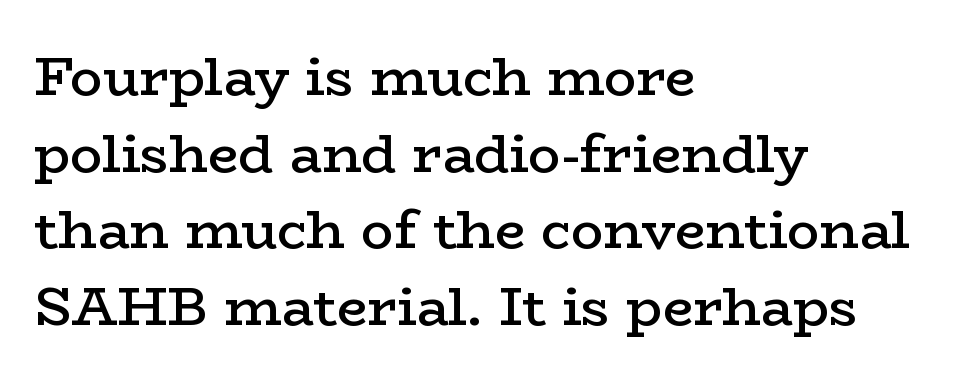
{"serif": "yes", "italic": "no", "bold": "semi", "weight": "semibold", "width": "wide", "stroke_contrast": "low", "x_height": "medium", "monospaced": "no", "underline": "no", "align": "left", "line_spacing": "normal", "line_spacing_ratio": 1.42, "letter_spacing": "normal", "letter_spacing_em": 0.0, "glyph_px": 54}
